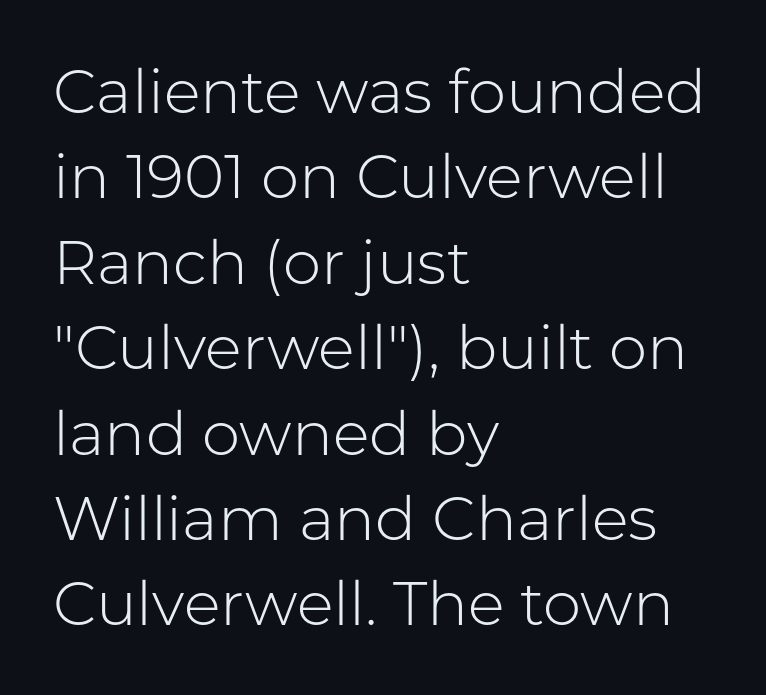
Interline gaps are of average width in this sample. Stroke thickness stays within the range of a standard reading face or lighter. The zone under the glyphs is completely vacant. You could not count columns in this text — the font is proportionally spaced.
